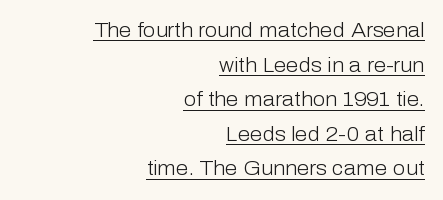
These characters rest on top of a visible drawn line. Nope, not italic — everything's standing straight. The lines are quadded right. The cut favours lightness, reaching ordinary text weight at its darkest.
